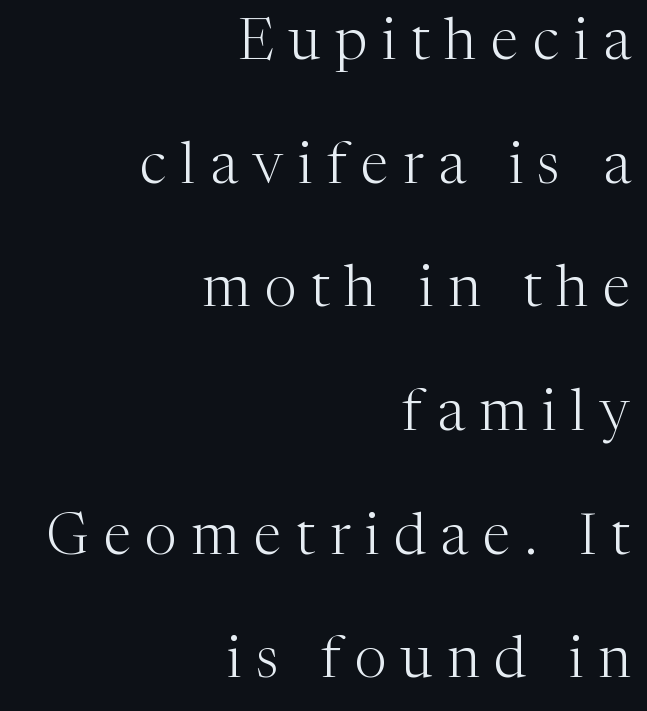
The image shows 57 px light serif type, upright; set right-aligned, loose line spacing (2.17x), unusually wide letter spacing (+0.26 em), not underlined; medium stroke contrast and a medium x-height.
